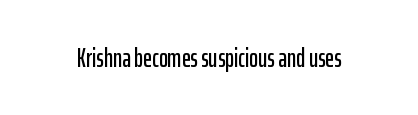
The image shows 27 px text type, upright; set normal letter spacing, not underlined.
